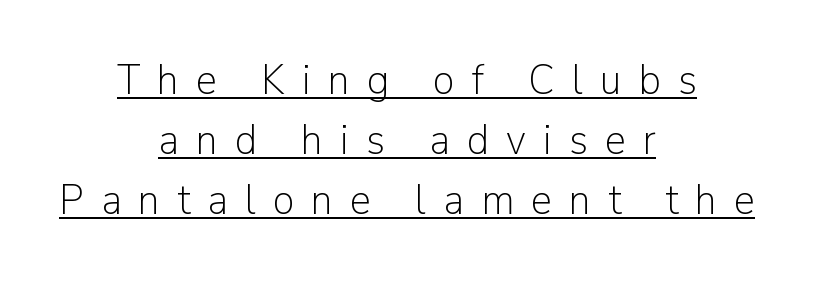
{"serif": "no", "italic": "no", "bold": "no", "weight": "light", "width": "normal", "stroke_contrast": "low", "x_height": "medium", "monospaced": "no", "underline": "yes", "align": "center", "line_spacing": "normal", "line_spacing_ratio": 1.4, "letter_spacing": "wide", "letter_spacing_em": 0.4, "glyph_px": 43}
